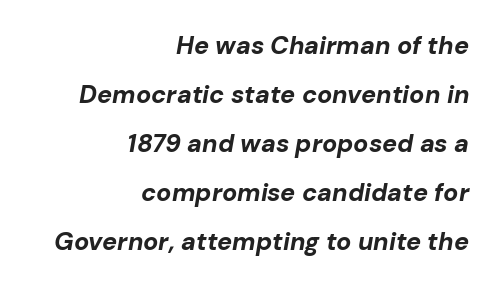
Each word holds together tightly as a unit, with standard inter-letter gaps. Designer's note — italics engaged. The rendering anchors every line to the right-hand side. The glyphs are unaccompanied by any horizontal stroke below them.
